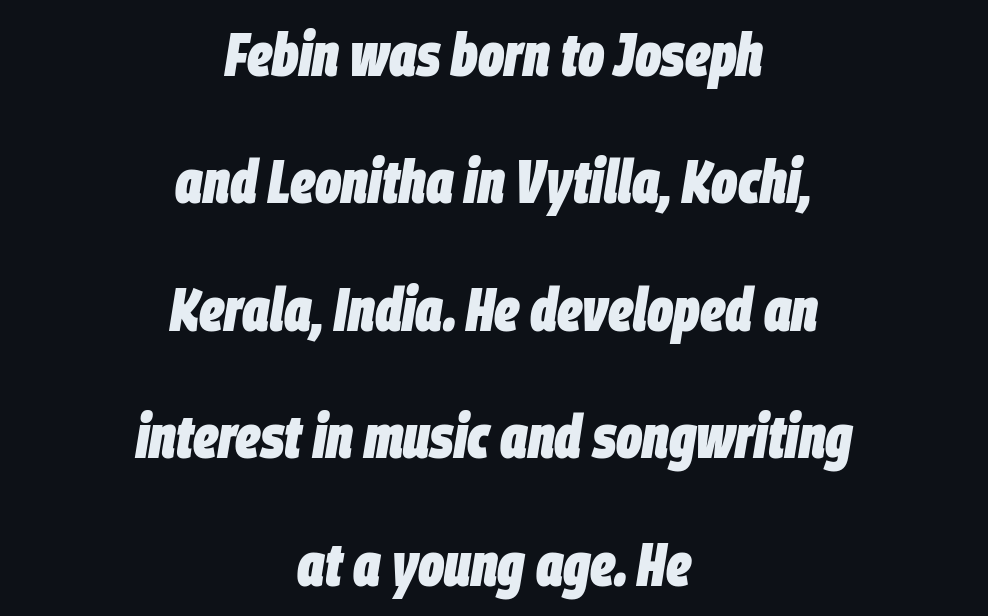
Every letter is thick-stroked: bold, no question. The horizontal fit of the characters is conventional and even. If you measured baseline to baseline, you'd find a long distance. This is oblique type, the kind used for emphasis or titles. Typeset on center — no edge is straight.
